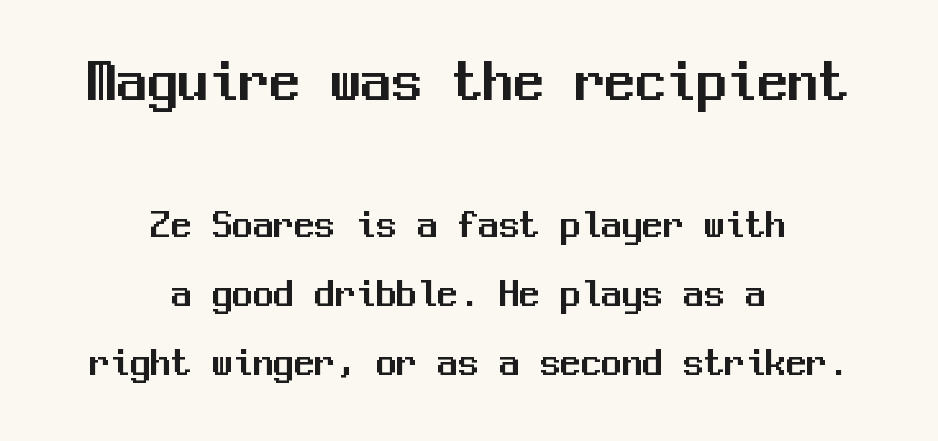
The image shows 61 px sans-serif type, upright, monospaced; set centered, normal line spacing (1.69x), normal letter spacing, not underlined; the first (top) block is 1.49x larger; medium stroke contrast and a medium x-height.
